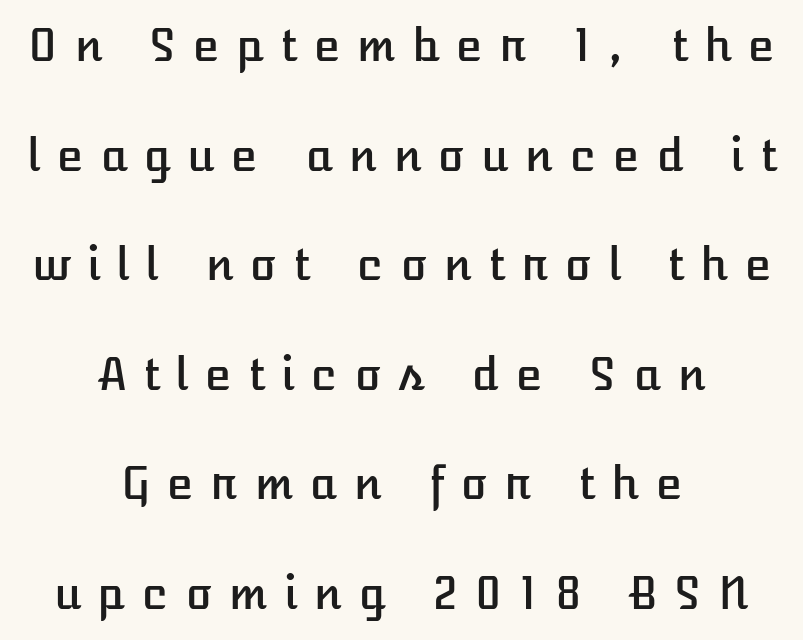
Q: Is the text italic (slanted)? A: No, it is upright.
Q: Is the text underlined? A: No.
Q: How is the paragraph aligned? A: Centered.
Q: Is the spacing between letters normal or unusually wide? A: Unusually wide.
Q: Is the spacing between lines tight, normal or loose? A: Loose.
Q: Width (condensed, normal, or wide)? A: Normal.
Q: Stroke contrast? A: Low.
Q: x-height? A: Medium.
Q: Monospaced? A: No.
